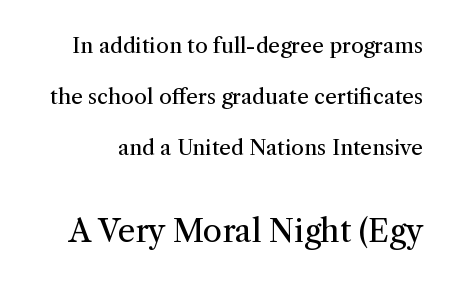
{"serif": "yes", "italic": "no", "bold": "no", "weight": "regular", "width": "normal", "stroke_contrast": "medium", "x_height": "medium", "monospaced": "no", "underline": "no", "line_spacing": "loose", "line_spacing_ratio": 2.44, "letter_spacing": "normal", "letter_spacing_em": 0.0, "larger_block": "second", "size_ratio": 1.48, "glyph_px": 31}
